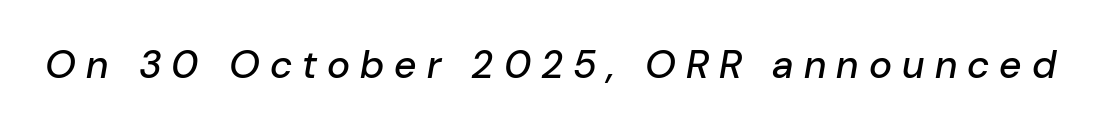
Does extra space separate the letters? Yes, quite a lot of it. Each row of text sits above clean, open space. Characters are canted at an angle relative to the baseline's perpendicular. Is this a fixed-width face? No — the glyphs have proportional, varying widths.
